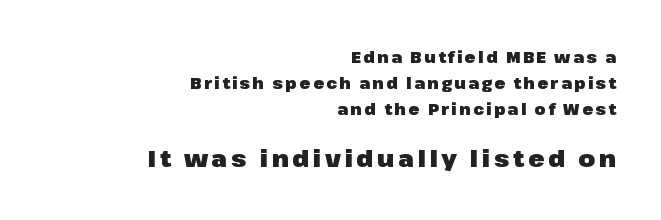
The image shows 24 px bold type, upright; set right-aligned, normal line spacing (1.61x), not underlined; the second (bottom) block is 1.5x larger.
